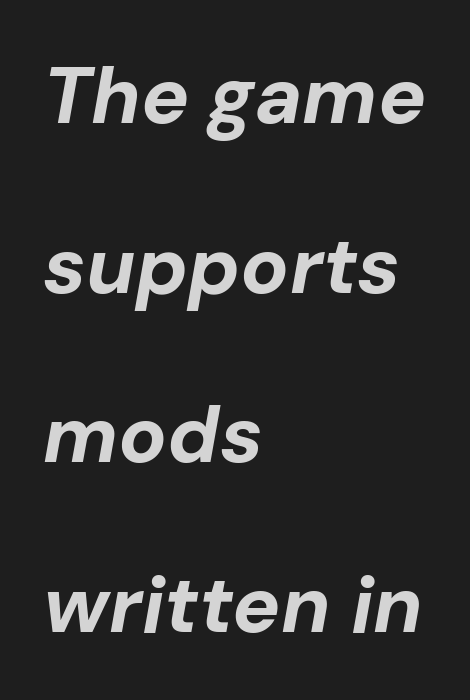
The image shows 80 px bold type, italic (leaning right); set left-aligned, loose line spacing (2.12x), normal letter spacing, not underlined; low stroke contrast and a medium x-height.
